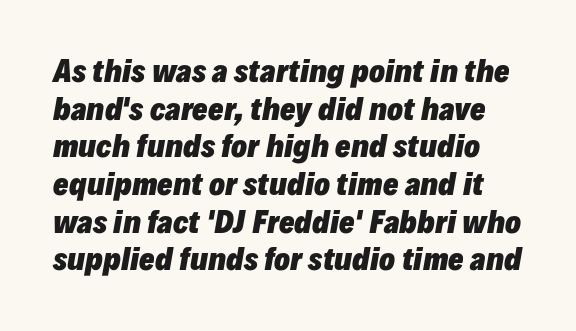
In terms of letterspacing, this is plain default setting. This is heavy type, rendered in bold. There's an unmistakable incline to the writing here. What's the leading like? Ordinary, nothing unusual.
